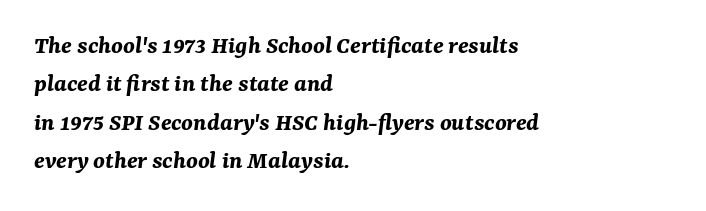
The image shows 26 px bold type, italic (leaning right); set left-aligned, normal line spacing (1.48x), normal letter spacing, not underlined.
